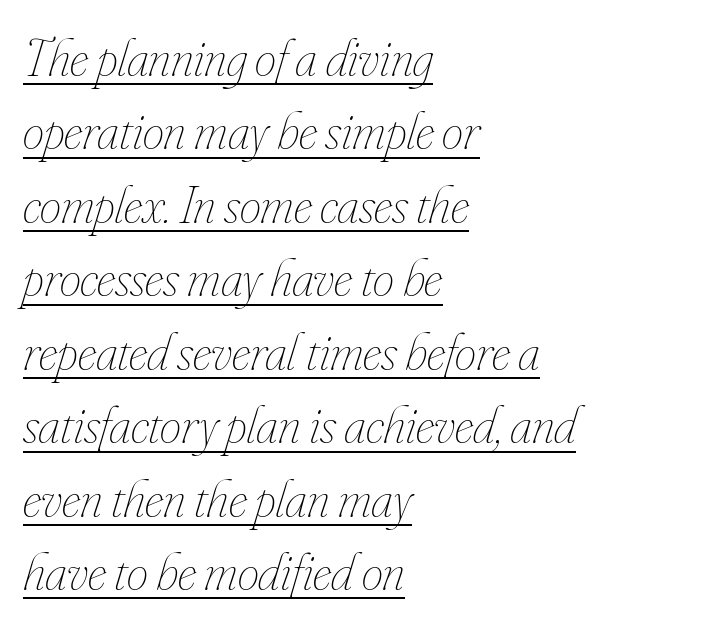
The image shows 54 px thin, condensed type, italic (leaning right); set left-aligned, normal line spacing (1.36x), normal letter spacing, underlined; low stroke contrast and a small x-height.
